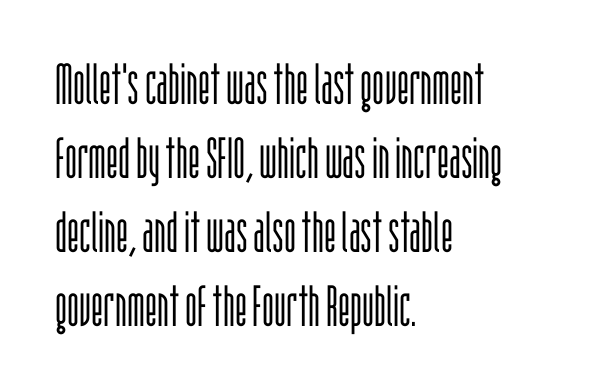
Q: Is the text bold? A: No.
Q: Is the text italic (slanted)? A: No, it is upright.
Q: Is the typeface a serif or a sans-serif typeface? A: Sans-serif.
Q: Is the text underlined? A: No.
Q: How is the paragraph aligned? A: Left-aligned.
Q: Is the spacing between letters normal or unusually wide? A: Normal.
Q: Is the spacing between lines tight, normal or loose? A: Normal.
Q: Width (condensed, normal, or wide)? A: Condensed.
Q: Stroke contrast? A: Low.
Q: x-height? A: Large.
Q: Monospaced? A: No.
